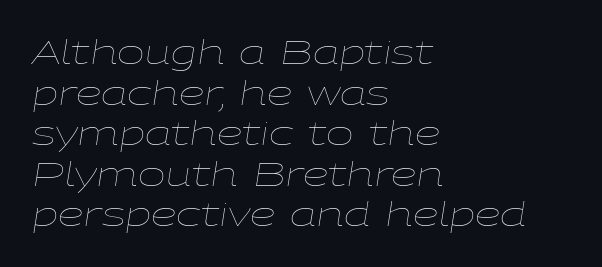
{"italic": "yes", "lean": "right", "slant_degrees": 9, "bold": "no", "weight": "thin", "width": "wide", "stroke_contrast": "low", "x_height": "medium", "monospaced": "no", "underline": "no", "align": "left", "line_spacing_ratio": 1.23, "letter_spacing": "normal", "letter_spacing_em": 0.0, "glyph_px": 33}
